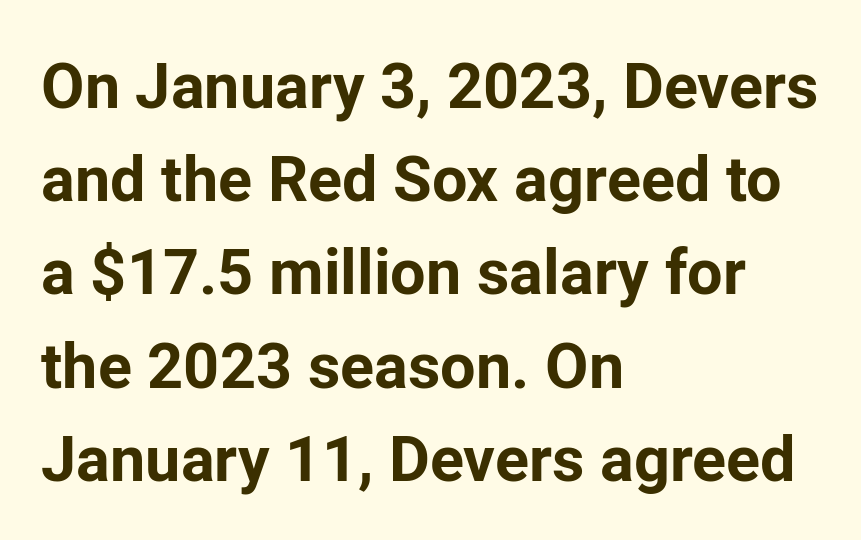
{"serif": "no", "italic": "no", "bold": "yes", "weight": "bold", "width": "normal", "stroke_contrast": "low", "x_height": "medium", "monospaced": "no", "underline": "no", "align": "left", "line_spacing": "normal", "line_spacing_ratio": 1.48, "letter_spacing": "normal", "letter_spacing_em": 0.0, "glyph_px": 63}
